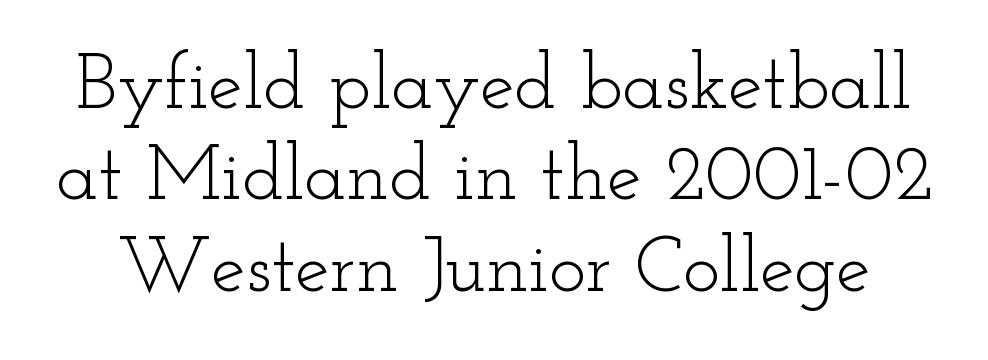
Letter spacing: default. The designer went with a serif here, giving each stem small feet. The strip under each line holds only bare page. This sample uses an upright cut, with every glyph sitting square on the baseline.
